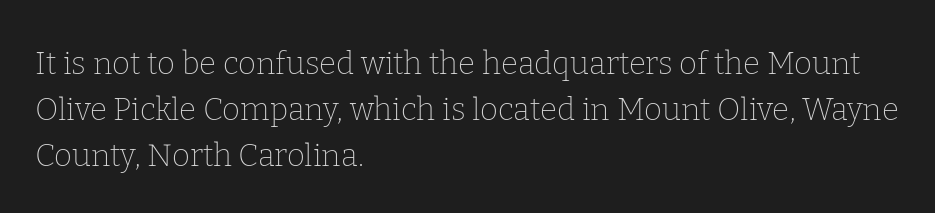
{"serif": "yes", "italic": "no", "bold": "no", "weight": "thin", "width": "normal", "stroke_contrast": "low", "x_height": "medium", "monospaced": "no", "underline": "no", "align": "left", "line_spacing": "normal", "line_spacing_ratio": 1.48, "letter_spacing": "normal", "letter_spacing_em": 0.0, "glyph_px": 31}
